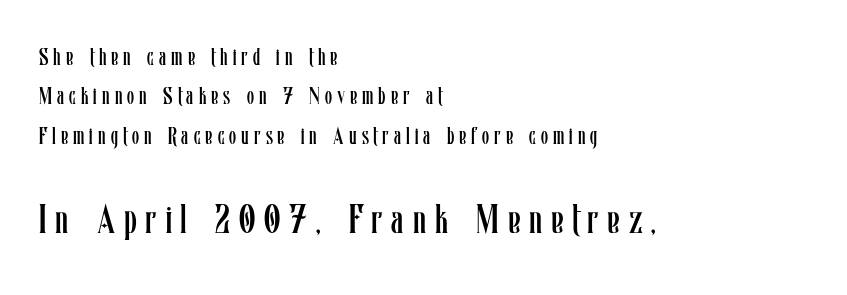
Posture: vertical. The face used here is proportionally spaced, like ordinary book or web type. The line texture is sparse and dotted thanks to wide tracking. Underline: absent.
